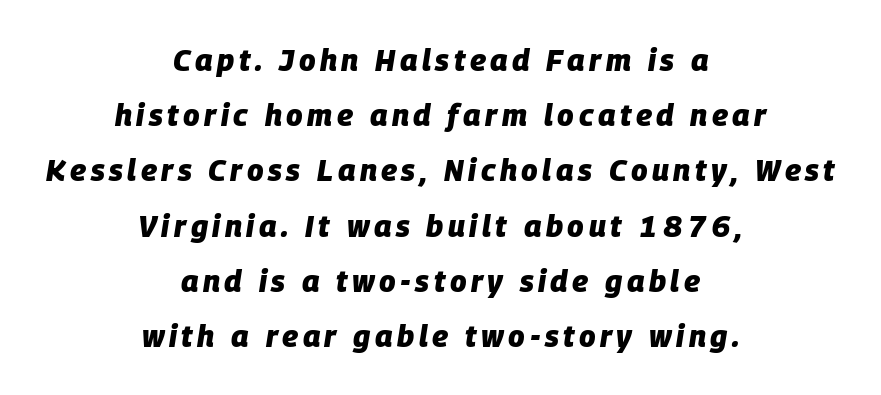
Descenders hang freely into open space. I'd describe the lettering as bold — thick and assertive. The lettering tilts uniformly, giving the passage an italic look. The whitespace from short lines is split evenly between both sides. Varying glyph widths throughout — classic text-font behaviour.
